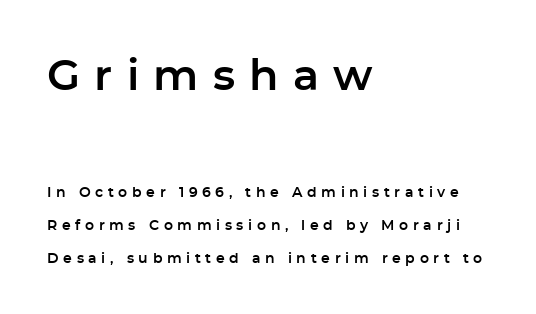
{"serif": "no", "italic": "no", "width": "normal", "stroke_contrast": "low", "x_height": "medium", "monospaced": "no", "underline": "no", "align": "left", "line_spacing": "loose", "line_spacing_ratio": 2.36, "letter_spacing": "wide", "letter_spacing_em": 0.33, "larger_block": "first", "size_ratio": 3.07, "glyph_px": 43}
